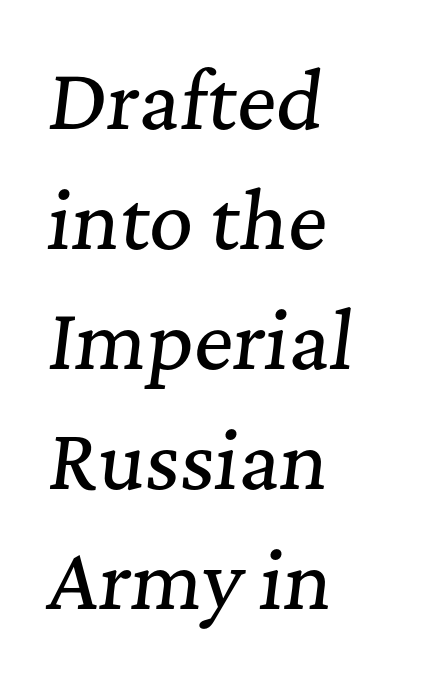
The image shows 76 px serif type, italic (leaning right); set left-aligned, normal line spacing (1.58x), normal letter spacing, not underlined; medium stroke contrast and a medium x-height.
